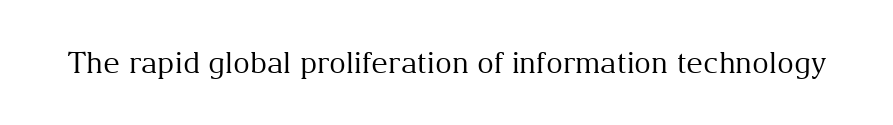
{"serif": "yes", "italic": "no", "bold": "no", "weight": "regular", "width": "normal", "stroke_contrast": "medium", "x_height": "medium", "monospaced": "no", "underline": "no", "letter_spacing": "normal", "letter_spacing_em": 0.0, "glyph_px": 29}
